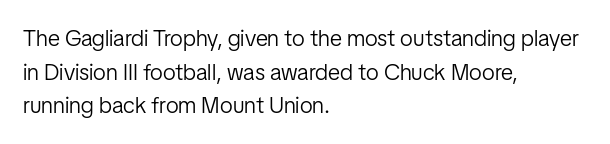
{"italic": "no", "bold": "no", "underline": "no", "align": "left", "line_spacing": "normal", "line_spacing_ratio": 1.46, "letter_spacing": "normal", "letter_spacing_em": 0.0, "glyph_px": 23}
